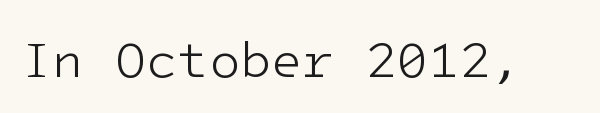
The image shows 51 px light sans-serif type, upright; set normal letter spacing, not underlined; low stroke contrast and a medium x-height.
